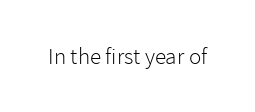
{"italic": "no", "bold": "no", "underline": "no", "letter_spacing": "normal", "letter_spacing_em": 0.0, "glyph_px": 23}
